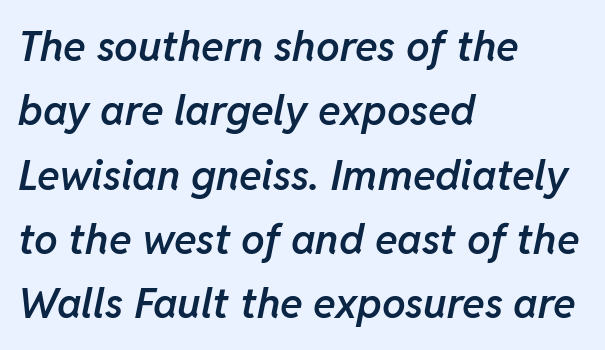
Summary of weight: moderately heavy, a semibold. No word sits above an underline. In terms of letterspacing, this is plain default setting. A typesetter would call this proportional, since set widths differ per character.
